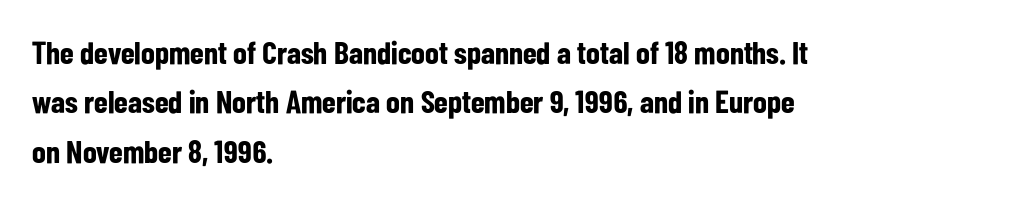
{"serif": "no", "italic": "no", "bold": "yes", "weight": "bold", "width": "condensed", "stroke_contrast": "low", "x_height": "medium", "monospaced": "no", "underline": "no", "align": "left", "line_spacing": "normal", "line_spacing_ratio": 1.54, "letter_spacing": "normal", "letter_spacing_em": 0.0, "glyph_px": 32}
